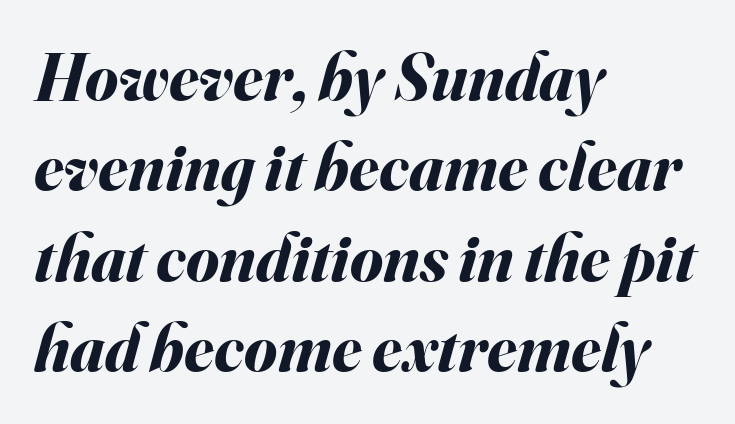
Slanted lettering throughout. Anything drawn beneath the words? Only blank space. Typeset ragged right — the left edge is the straight one. You'd pick this weight for a headline — it's a proper bold. What stands out about the letter spacing? Nothing — it is the standard amount.
